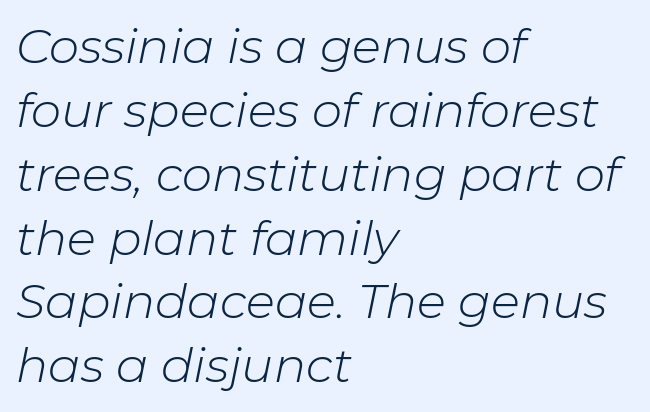
Q: Is the text bold? A: No.
Q: Is the text italic (slanted)? A: Yes, it leans right by about 11 degrees.
Q: Is the text underlined? A: No.
Q: How is the paragraph aligned? A: Left-aligned.
Q: Is the spacing between letters normal or unusually wide? A: Normal.
Q: Is the spacing between lines tight, normal or loose? A: Normal.
Q: Width (condensed, normal, or wide)? A: Normal.
Q: Stroke contrast? A: Low.
Q: x-height? A: Medium.
Q: Monospaced? A: No.
